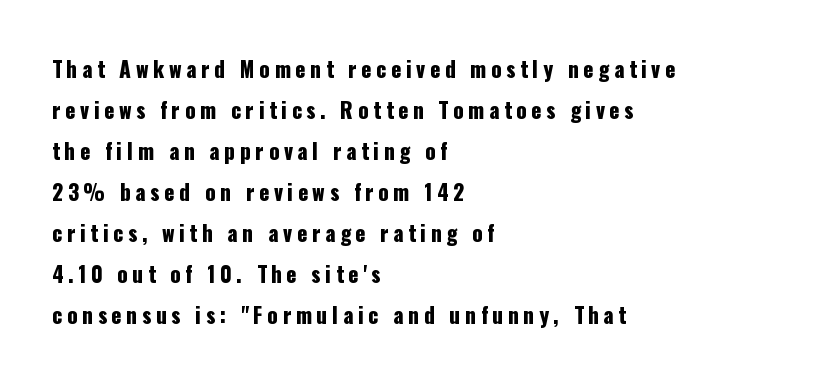
{"italic": "no", "underline": "no", "align": "left", "line_spacing": "loose", "line_spacing_ratio": 1.95, "letter_spacing": "wide", "letter_spacing_em": 0.22, "glyph_px": 21}
